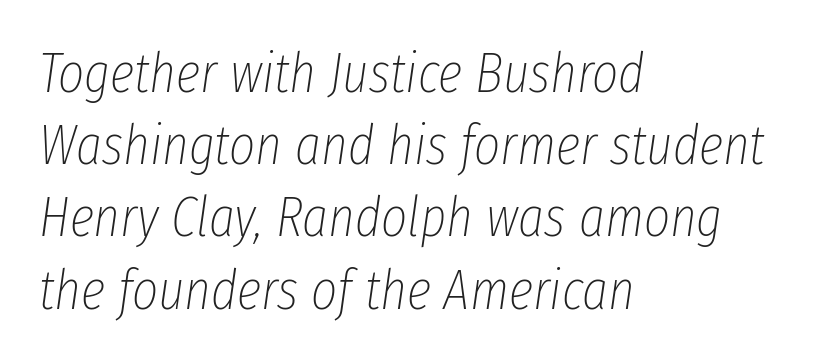
Q: Is the text bold? A: No.
Q: Is the text italic (slanted)? A: Yes, it leans right by about 8 degrees.
Q: Is the text underlined? A: No.
Q: How is the paragraph aligned? A: Left-aligned.
Q: Is the spacing between letters normal or unusually wide? A: Normal.
Q: Is the spacing between lines tight, normal or loose? A: Normal.
Q: Width (condensed, normal, or wide)? A: Condensed.
Q: Stroke contrast? A: Low.
Q: x-height? A: Medium.
Q: Monospaced? A: No.
